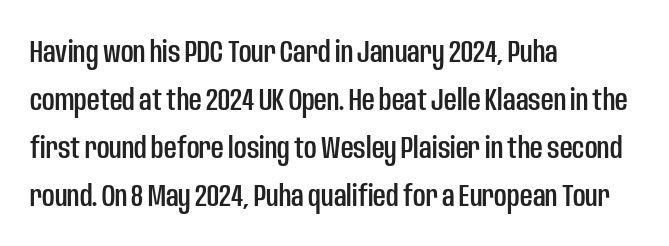
Here the glyphs are tracked normally, forming tight word shapes. Character widths vary here, with narrow letters taking less room than wide ones. Each line starts at the same left margin while the right side varies. Students, observe: this is what conventionally led text looks like. Nope, not italic — everything's standing straight. A sans-serif font was chosen for this passage.
